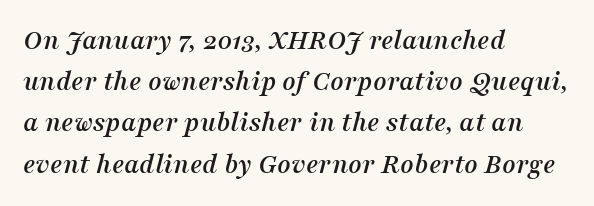
Q: Is the text italic (slanted)? A: Yes, it leans right by about 16 degrees.
Q: Is the typeface a serif or a sans-serif typeface? A: Serif.
Q: Is the text underlined? A: No.
Q: How is the paragraph aligned? A: Left-aligned.
Q: Is the spacing between letters normal or unusually wide? A: Normal.
Q: Is the spacing between lines tight, normal or loose? A: Normal.
Q: Width (condensed, normal, or wide)? A: Normal.
Q: Stroke contrast? A: Medium.
Q: x-height? A: Medium.
Q: Monospaced? A: No.
